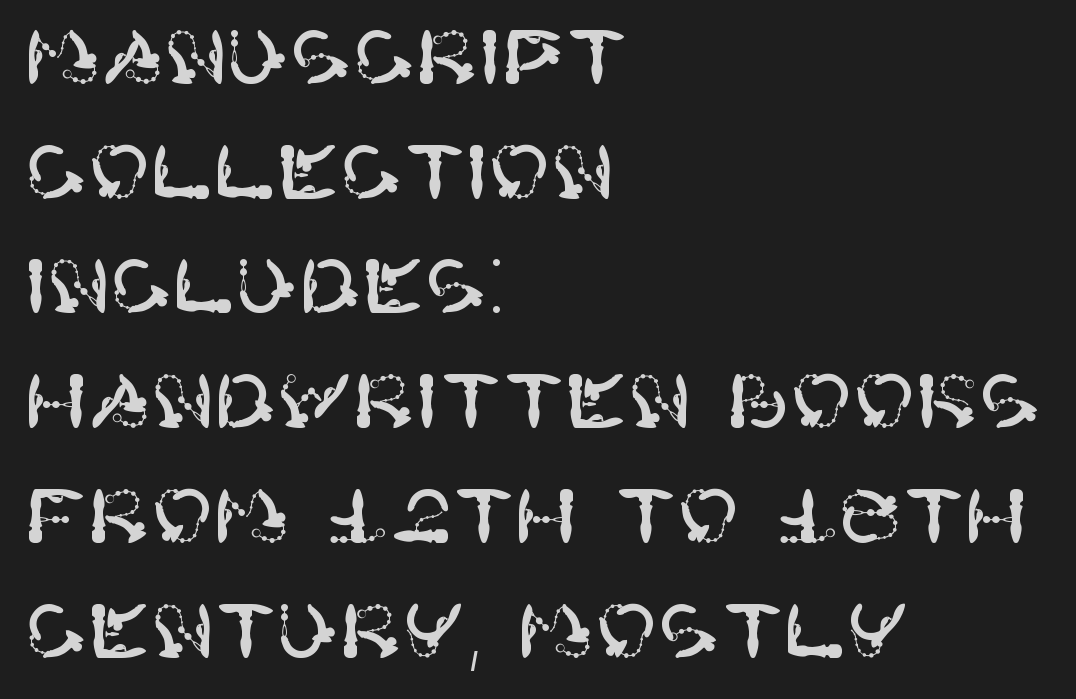
Q: Is the text italic (slanted)? A: No, it is upright.
Q: Is the typeface a serif or a sans-serif typeface? A: Sans-serif.
Q: Is the text underlined? A: No.
Q: How is the paragraph aligned? A: Left-aligned.
Q: Is the spacing between letters normal or unusually wide? A: Normal.
Q: Is the spacing between lines tight, normal or loose? A: Normal.
Q: Width (condensed, normal, or wide)? A: Normal.
Q: Stroke contrast? A: High.
Q: x-height? A: Large.
